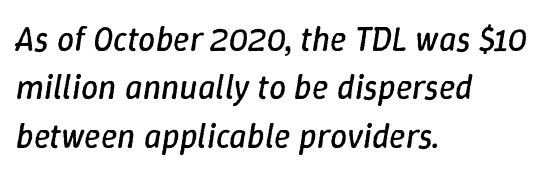
Q: Is the text bold? A: No.
Q: Is the text italic (slanted)? A: Yes, it leans right by about 9 degrees.
Q: Is the text underlined? A: No.
Q: How is the paragraph aligned? A: Left-aligned.
Q: Is the spacing between letters normal or unusually wide? A: Normal.
Q: Is the spacing between lines tight, normal or loose? A: Normal.
Q: Width (condensed, normal, or wide)? A: Normal.
Q: Stroke contrast? A: Low.
Q: x-height? A: Medium.
Q: Monospaced? A: No.
